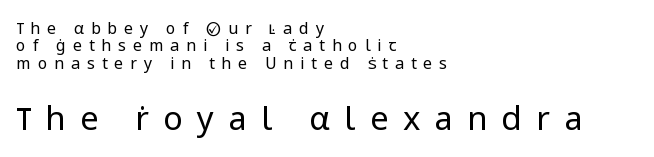
You could not count columns in this text — the font is proportionally spaced. Is there much room between lines? No — they nearly touch. The letters look calm and open, with moderate or lighter stems. Spacing between characters has been opened up far beyond the box default.
